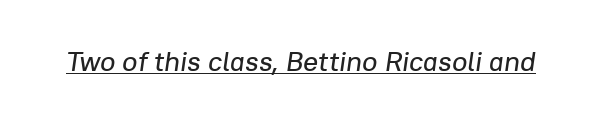
The image shows 28 px text type, italic (leaning right); set normal letter spacing, underlined; low stroke contrast and a medium x-height.
